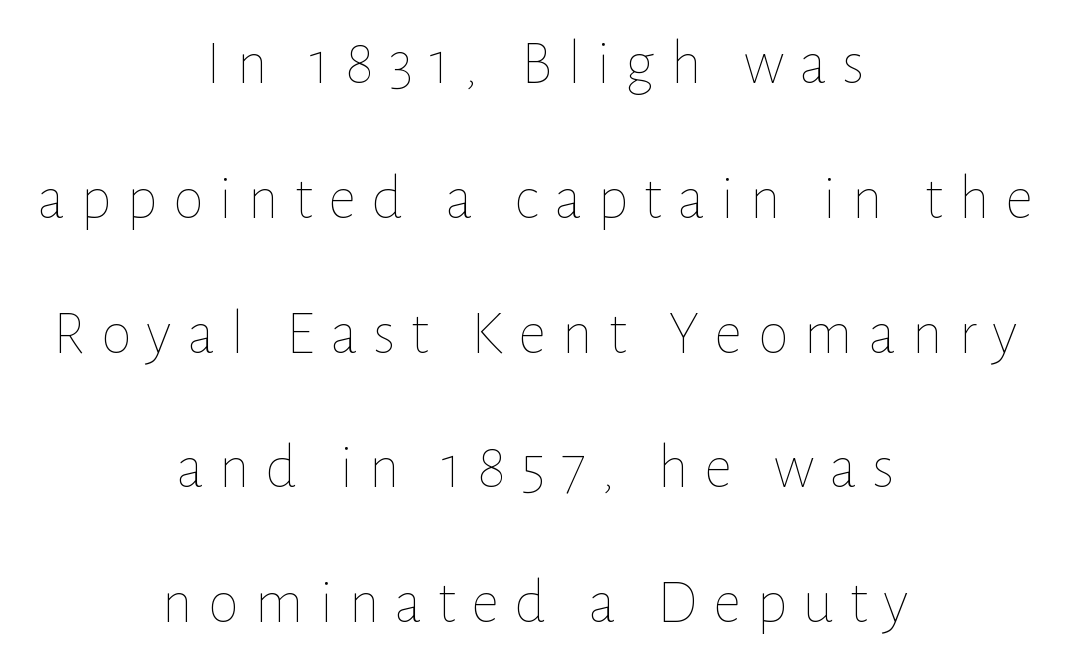
Proportional: the letters do not fall into vertical columns. Leading: increased. These glyphs show unthickened strokes, regular width or finer. The words here are not underlined. The type is letterspaced generously, with wide tracking.
